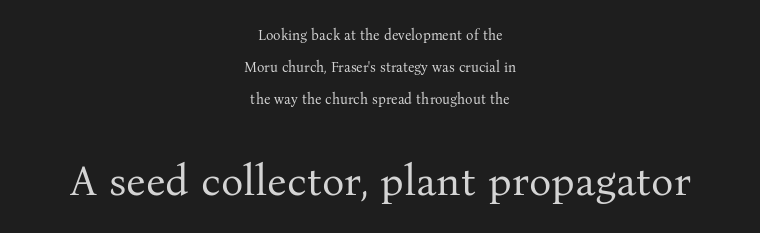
Compared with typical paragraphs, the rows here are farther apart. The text block is weighted toward neither margin, spreading evenly from the middle. The words here are not underlined. A quiet, ordinary-to-light weight characterises the typeface. The lower block of text is set noticeably larger than the block above it. The letters sit at their default tracking, neither squeezed nor spread.
